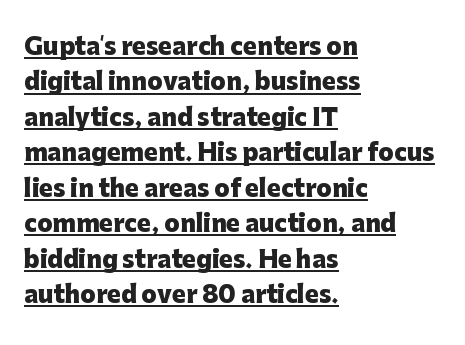
Tall strokes in this sample are plumb rather than angled. A classic flush-left, rag-right setting is used for this passage. Descenders here cross a horizontal rule under the line. The gaps between neighbouring characters are ordinary and unremarkable.
